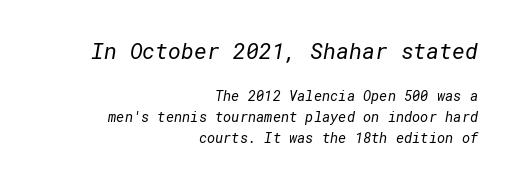
The image shows 22 px text type; set right-aligned, normal line spacing (1.51x), normal letter spacing, not underlined; the first (top) block is 1.57x larger.
